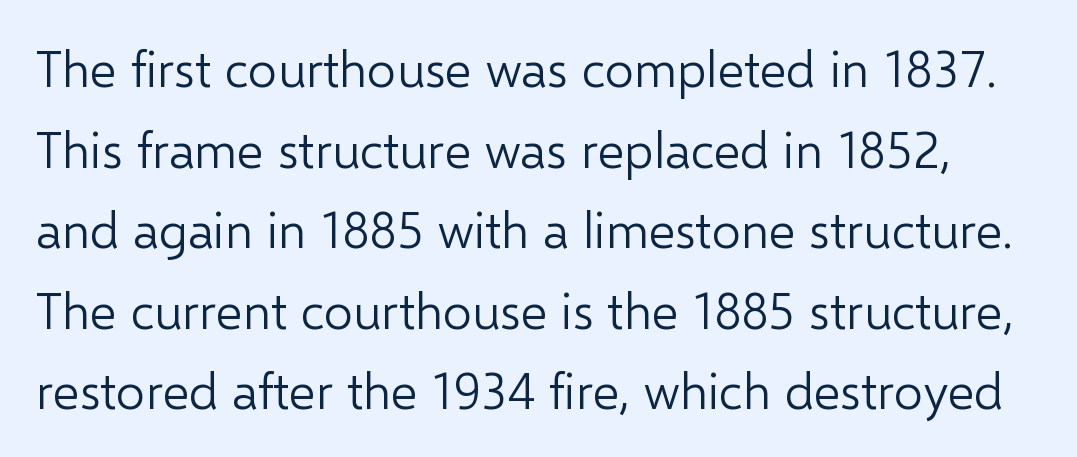
Regarding serifs, this sample does without them. If you drew a line through each stem, it would be perfectly vertical. Character widths vary here, with narrow letters taking less room than wide ones. Standard letterfit; no display-style spreading of the glyphs.
